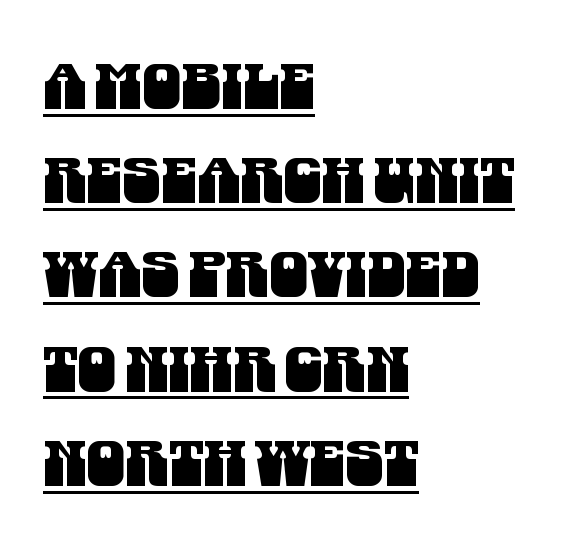
Q: Is the typeface a serif or a sans-serif typeface? A: Sans-serif.
Q: Is the text underlined? A: Yes.
Q: How is the paragraph aligned? A: Left-aligned.
Q: Is the spacing between letters normal or unusually wide? A: Normal.
Q: Is the spacing between lines tight, normal or loose? A: Normal.
Q: Width (condensed, normal, or wide)? A: Condensed.
Q: Stroke contrast? A: Medium.
Q: x-height? A: Large.
Q: Monospaced? A: No.
